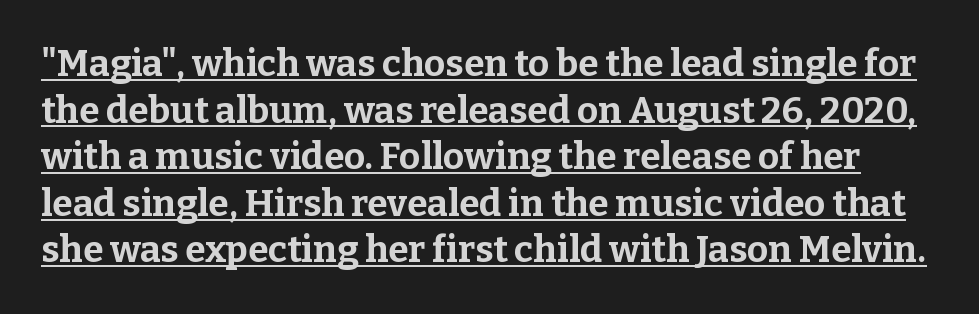
Q: Is the text bold? A: Yes.
Q: Is the text italic (slanted)? A: No, it is upright.
Q: Is the typeface a serif or a sans-serif typeface? A: Serif.
Q: Is the text underlined? A: Yes.
Q: Is the spacing between letters normal or unusually wide? A: Normal.
Q: Is the spacing between lines tight, normal or loose? A: Normal.
Q: Width (condensed, normal, or wide)? A: Normal.
Q: Stroke contrast? A: Low.
Q: x-height? A: Medium.
Q: Monospaced? A: No.
